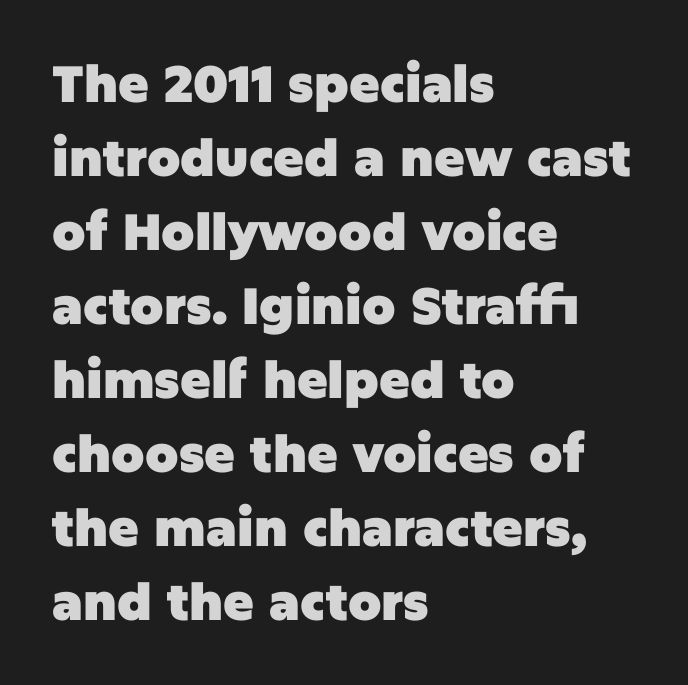
Q: Is the text bold? A: Yes.
Q: Is the text italic (slanted)? A: No, it is upright.
Q: Is the typeface a serif or a sans-serif typeface? A: Sans-serif.
Q: Is the text underlined? A: No.
Q: How is the paragraph aligned? A: Left-aligned.
Q: Is the spacing between letters normal or unusually wide? A: Normal.
Q: Is the spacing between lines tight, normal or loose? A: Normal.
Q: Width (condensed, normal, or wide)? A: Normal.
Q: Stroke contrast? A: Low.
Q: x-height? A: Large.
Q: Monospaced? A: No.
